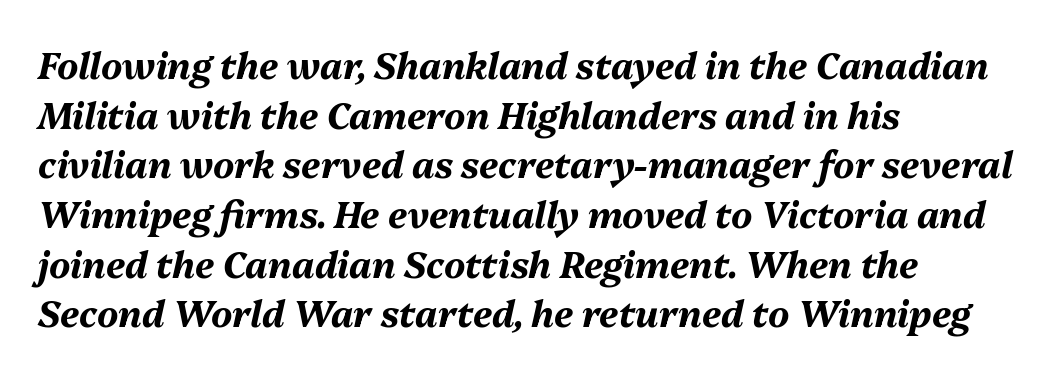
Q: Is the text bold? A: Yes.
Q: Is the text italic (slanted)? A: Yes, it leans right by about 13 degrees.
Q: Is the text underlined? A: No.
Q: How is the paragraph aligned? A: Left-aligned.
Q: Is the spacing between letters normal or unusually wide? A: Normal.
Q: Is the spacing between lines tight, normal or loose? A: Normal.
Q: Width (condensed, normal, or wide)? A: Normal.
Q: Stroke contrast? A: Medium.
Q: x-height? A: Medium.
Q: Monospaced? A: No.
